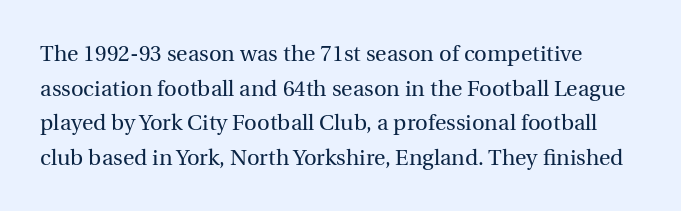
The image shows 22 px text type, upright; set normal line spacing (1.57x), normal letter spacing, not underlined.
